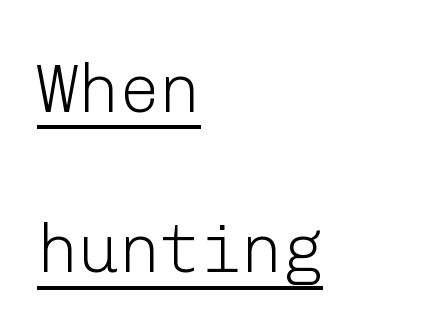
The image shows 68 px light sans-serif type, upright; set left-aligned, loose line spacing (2.36x), normal letter spacing, underlined; low stroke contrast and a medium x-height.
